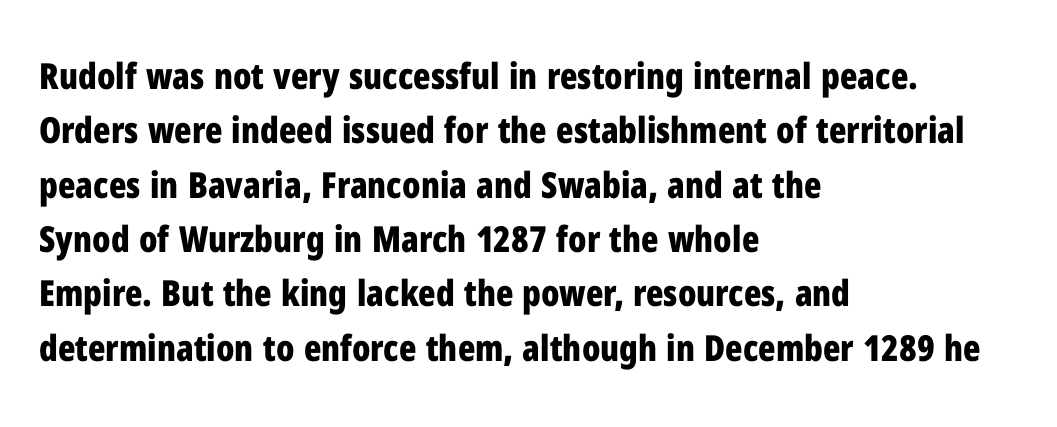
{"serif": "no", "italic": "no", "bold": "yes", "weight": "bold", "width": "condensed", "stroke_contrast": "low", "x_height": "medium", "monospaced": "no", "underline": "no", "align": "left", "line_spacing": "normal", "line_spacing_ratio": 1.51, "letter_spacing": "normal", "letter_spacing_em": 0.0, "glyph_px": 36}
